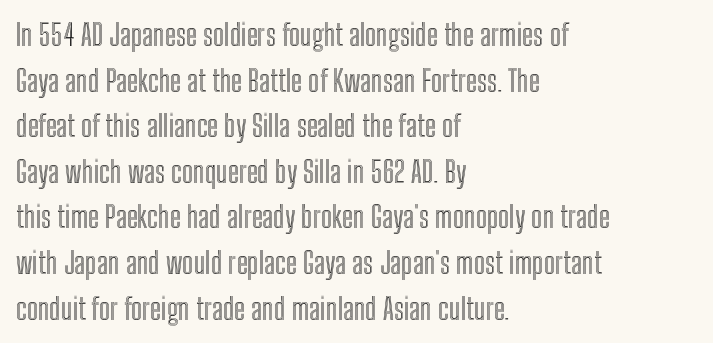
Q: Is the text italic (slanted)? A: No, it is upright.
Q: Is the text underlined? A: No.
Q: How is the paragraph aligned? A: Left-aligned.
Q: Is the spacing between letters normal or unusually wide? A: Normal.
Q: Is the spacing between lines tight, normal or loose? A: Normal.
Q: Width (condensed, normal, or wide)? A: Condensed.
Q: x-height? A: Medium.
Q: Monospaced? A: No.
